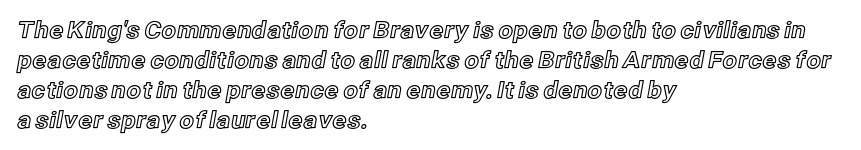
The rendering keeps characters at their native spacing. The string is rendered with underlining switched off. The paragraph has a hard left edge and a soft right edge. One glance says typical: line gaps are just what's usual.
